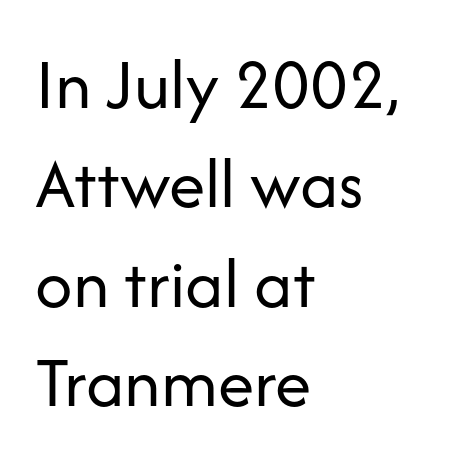
Q: Is the text bold? A: No.
Q: Is the text italic (slanted)? A: No, it is upright.
Q: Is the typeface a serif or a sans-serif typeface? A: Sans-serif.
Q: Is the text underlined? A: No.
Q: How is the paragraph aligned? A: Left-aligned.
Q: Is the spacing between letters normal or unusually wide? A: Normal.
Q: Is the spacing between lines tight, normal or loose? A: Normal.
Q: Width (condensed, normal, or wide)? A: Normal.
Q: Stroke contrast? A: Low.
Q: x-height? A: Medium.
Q: Monospaced? A: No.
